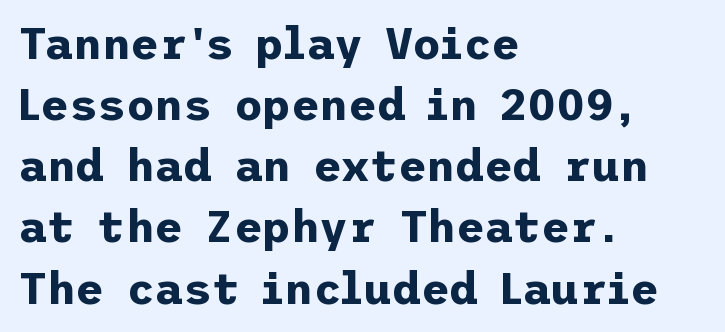
The font is running at its bold setting. The letters stand straight up with perfectly vertical stems. The letters carry no serifs — their stems end cleanly without finishing strokes. Interline gaps are of average width in this sample. A clean baseline with only descenders dipping below it. The paragraph shown leans on its left margin.
